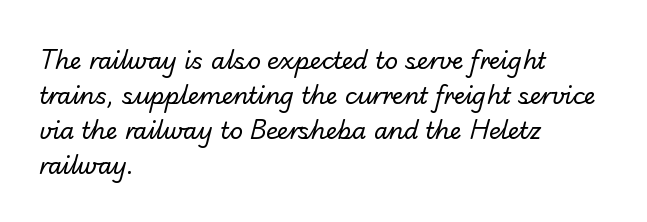
Q: Is the text bold? A: No.
Q: Is the text underlined? A: No.
Q: How is the paragraph aligned? A: Left-aligned.
Q: Is the spacing between letters normal or unusually wide? A: Normal.
Q: Is the spacing between lines tight, normal or loose? A: Normal.
